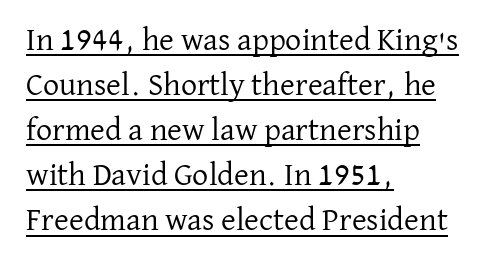
The image shows 32 px regular-weight serif type, upright; set left-aligned, normal line spacing (1.41x), normal letter spacing, underlined; low stroke contrast and a medium x-height.
